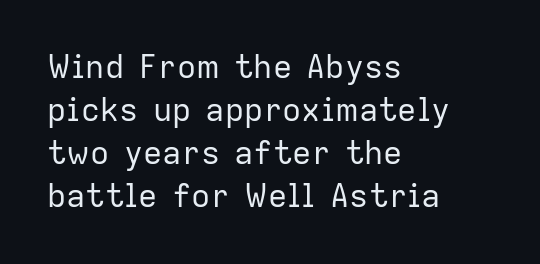
The image shows 32 px regular-weight sans-serif type, upright; set left-aligned, normal line spacing (1.34x), normal letter spacing, not underlined; low stroke contrast and a medium x-height.
